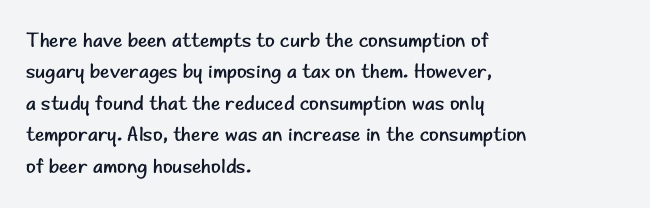
The image shows 20 px text type, upright; set left-aligned, normal line spacing (1.57x), normal letter spacing, not underlined.
